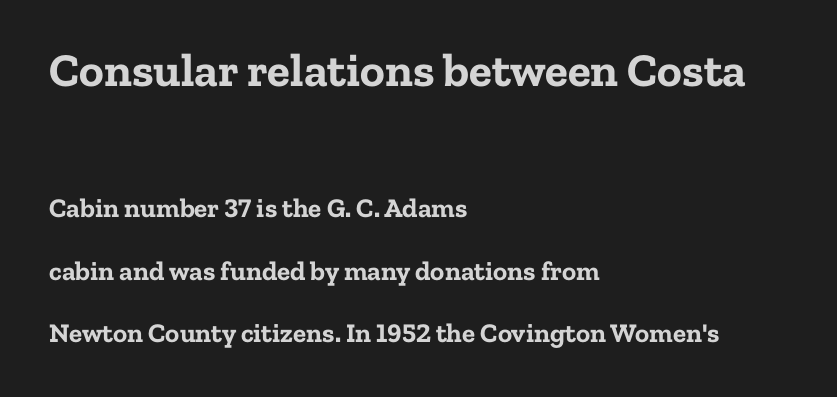
The image shows 47 px bold serif type, upright; set left-aligned, loose line spacing (2.31x), normal letter spacing, not underlined; the first (top) block is 1.74x larger; low stroke contrast and a medium x-height.
